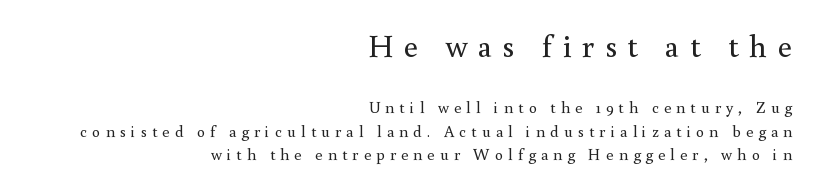
{"serif": "yes", "italic": "no", "bold": "no", "weight": "regular", "width": "normal", "x_height": "small", "monospaced": "no", "underline": "no", "align": "right", "line_spacing": "normal", "line_spacing_ratio": 1.46, "letter_spacing": "wide", "letter_spacing_em": 0.32, "larger_block": "first", "size_ratio": 2.0, "glyph_px": 32}
